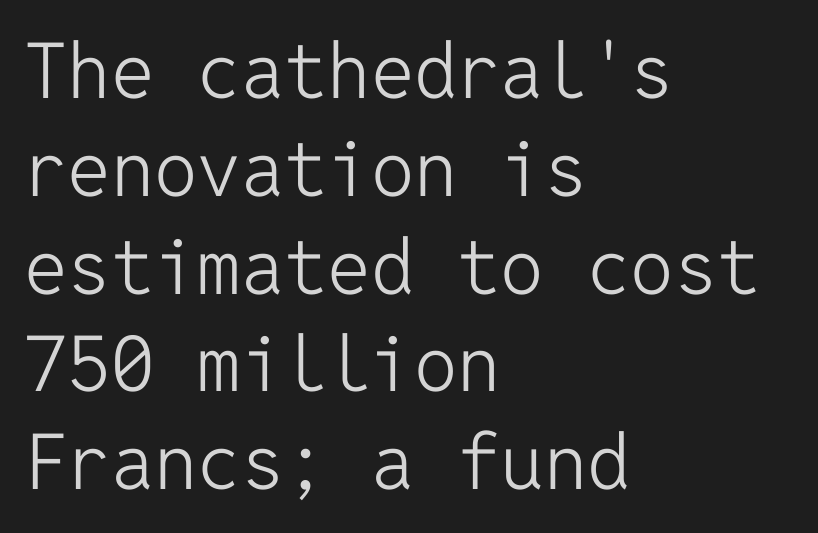
What's the leading like? Ordinary, nothing unusual. Style check: upright. Rule under the text: the space is simply empty. Is this a fixed-width face? Yes — each glyph sits in an identical cell. A quiet, ordinary-to-light weight characterises the typeface.
